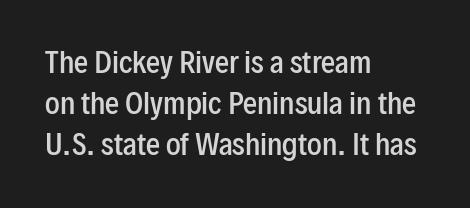
{"serif": "no", "italic": "no", "bold": "semi", "weight": "semibold", "width": "condensed", "stroke_contrast": "low", "x_height": "medium", "monospaced": "no", "underline": "no", "align": "left", "line_spacing": "normal", "line_spacing_ratio": 1.47, "letter_spacing": "normal", "letter_spacing_em": 0.0, "glyph_px": 28}
